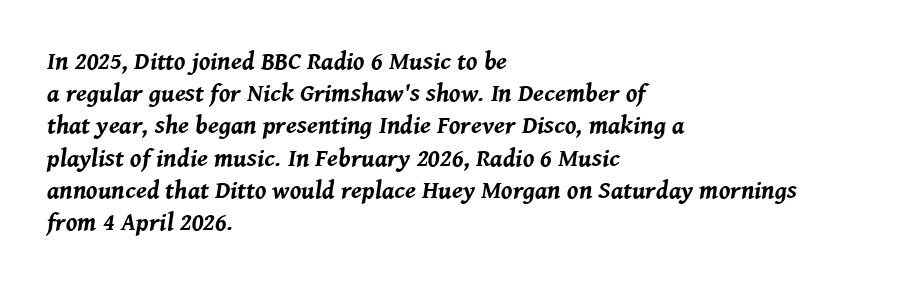
The image shows 25 px bold type, italic (leaning right); set left-aligned, normal line spacing (1.29x), normal letter spacing, not underlined.
